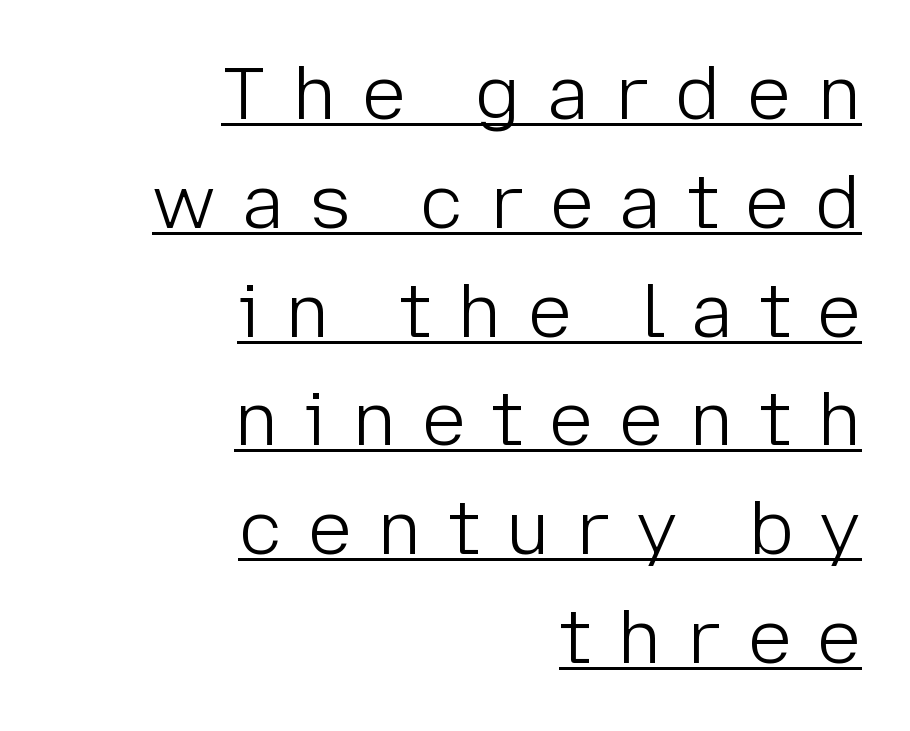
The image shows 74 px light sans-serif type, upright; set right-aligned, normal line spacing (1.47x), unusually wide letter spacing (+0.35 em), underlined; low stroke contrast and a medium x-height.
